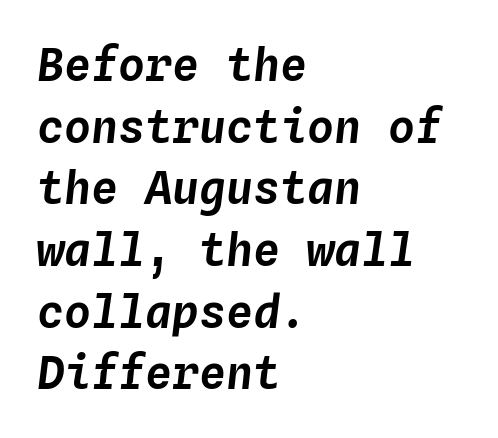
Glyph-to-glyph distance matches everyday printed text. Horizontal alignment here is leftward, the default for most running prose. The words here are not underlined. This sample has the even, mechanical cadence of fixed-width lettering.
